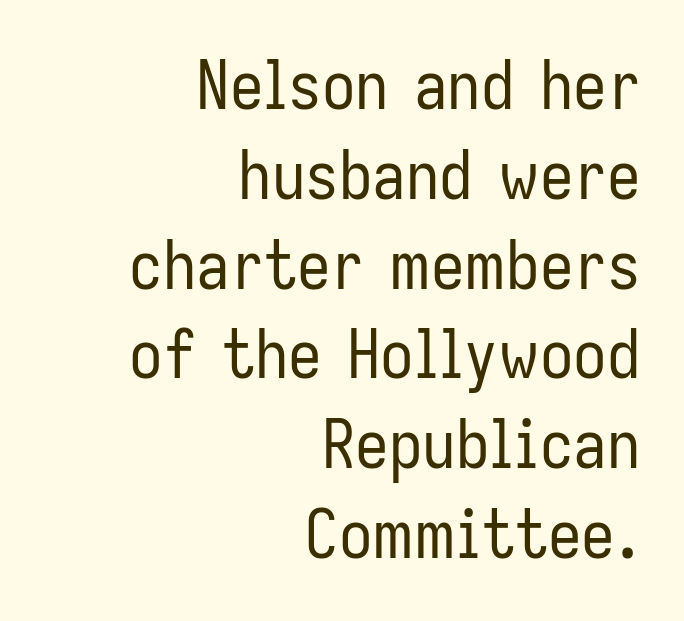
Does the copy run flush right? Yes — the right margin is perfectly even. The letters stand upright; this is a roman face. Baseline-to-baseline distance is the conventional proportion of letter height. This rendering employs a face without finishing strokes, i.e., a sans-serif.
